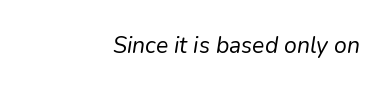
Q: Is the text bold? A: No.
Q: Is the text italic (slanted)? A: Yes, it leans right by about 9 degrees.
Q: Is the text underlined? A: No.
Q: How is the paragraph aligned? A: Right-aligned.
Q: Is the spacing between letters normal or unusually wide? A: Normal.
